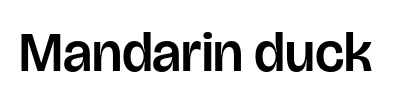
The image shows 55 px sans-serif type, upright; set normal letter spacing, not underlined; low stroke contrast and a large x-height.
